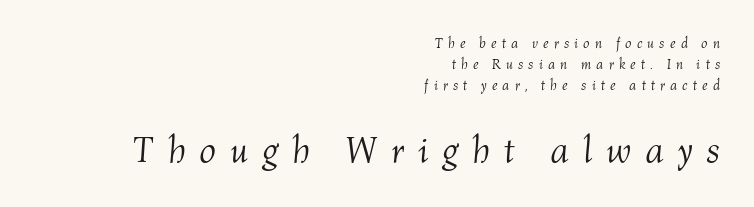
Q: Is the text bold? A: No.
Q: Is the text italic (slanted)? A: Yes, it leans right by about 4 degrees.
Q: Is the text underlined? A: No.
Q: How is the paragraph aligned? A: Right-aligned.
Q: Is the spacing between letters normal or unusually wide? A: Unusually wide.
Q: Is the spacing between lines tight, normal or loose? A: Normal.
Q: Which block of text is set in a larger size, the first (top) or the second (bottom)? A: The second (bottom) one.
Q: Width (condensed, normal, or wide)? A: Normal.
Q: Stroke contrast? A: Medium.
Q: x-height? A: Medium.
Q: Monospaced? A: No.
